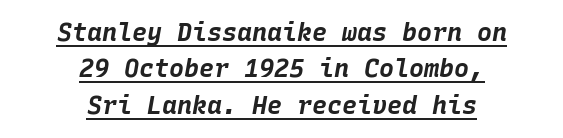
The tracking reads as untouched default to a designer's eye. Typographic density is high because the face is bold. Quick note: underline on. Rows of type keep a routine distance in the vertical direction. The paragraph has two soft edges and a firm central axis.
